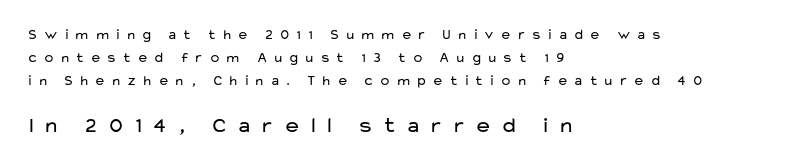
Of the two passages, the one underneath uses the larger point size. The letters stand straight up with perfectly vertical stems. Counters stay open thanks to moderate or lighter strokes. Tracking here is generous; glyphs stand well apart from one another. The passage shown is not underscored anywhere.
